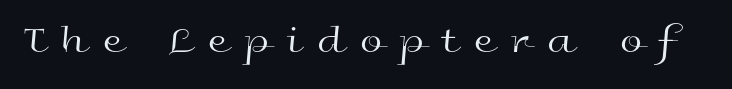
The image shows 40 px regular-weight, wide sans-serif type, upright; set unusually wide letter spacing (+0.42 em), not underlined; a medium x-height.
